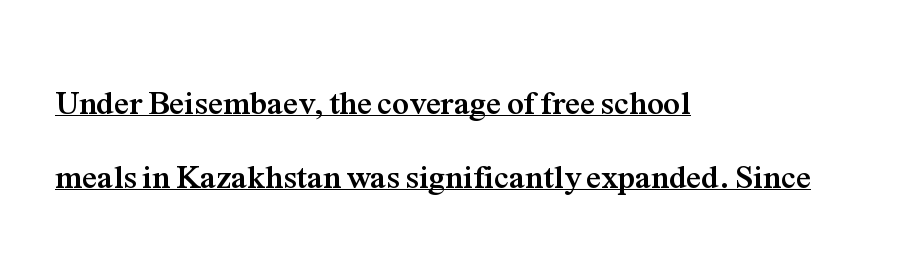
{"serif": "yes", "italic": "no", "bold": "yes", "weight": "semibold", "width": "normal", "stroke_contrast": "medium", "x_height": "medium", "monospaced": "no", "underline": "yes", "align": "left", "line_spacing": "loose", "line_spacing_ratio": 2.24, "letter_spacing": "normal", "letter_spacing_em": 0.0, "glyph_px": 33}
